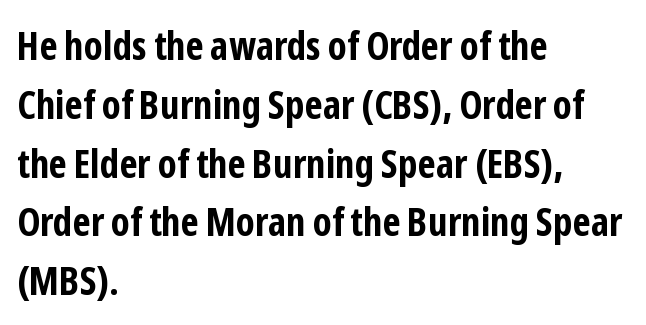
Q: Is the text bold? A: Yes.
Q: Is the text italic (slanted)? A: No, it is upright.
Q: Is the typeface a serif or a sans-serif typeface? A: Sans-serif.
Q: Is the text underlined? A: No.
Q: How is the paragraph aligned? A: Left-aligned.
Q: Is the spacing between letters normal or unusually wide? A: Normal.
Q: Is the spacing between lines tight, normal or loose? A: Normal.
Q: Width (condensed, normal, or wide)? A: Condensed.
Q: Stroke contrast? A: Low.
Q: x-height? A: Medium.
Q: Monospaced? A: No.
